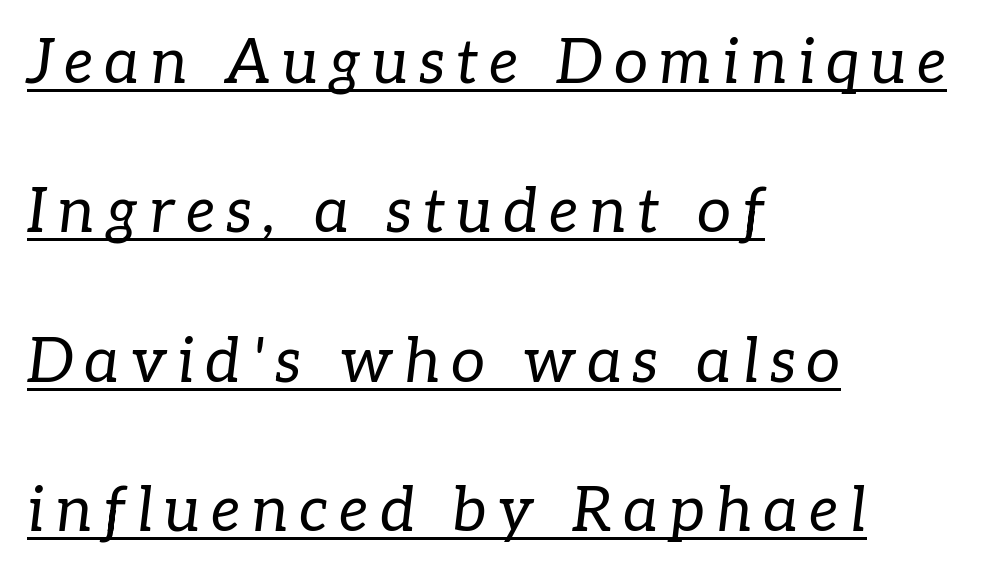
Q: Is the text bold? A: No.
Q: Is the text italic (slanted)? A: Yes, it leans right by about 7 degrees.
Q: Is the typeface a serif or a sans-serif typeface? A: Serif.
Q: Is the text underlined? A: Yes.
Q: How is the paragraph aligned? A: Left-aligned.
Q: Is the spacing between lines tight, normal or loose? A: Loose.
Q: Width (condensed, normal, or wide)? A: Normal.
Q: Stroke contrast? A: Low.
Q: x-height? A: Medium.
Q: Monospaced? A: No.
